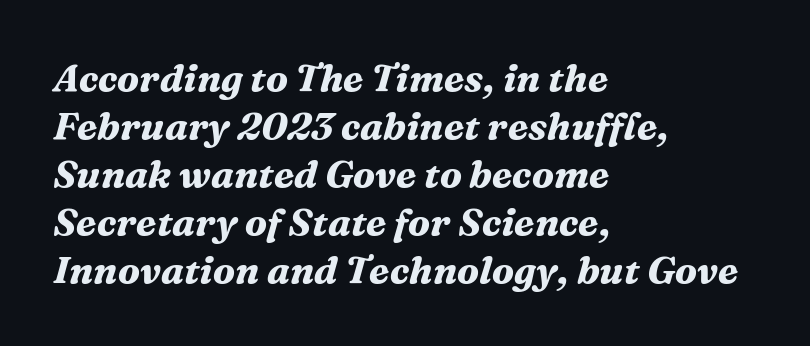
The image shows 38 px bold serif type, italic (leaning right); set left-aligned, normal line spacing (1.26x), normal letter spacing, not underlined; medium stroke contrast and a medium x-height.
